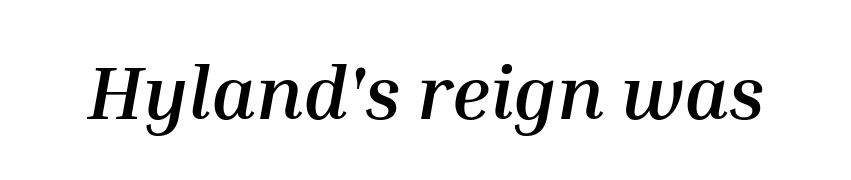
Varying glyph widths throughout — classic text-font behaviour. Here the glyphs are tracked normally, forming tight word shapes. The foot of each line stays bare and open. The face used here has a pronounced slope to its letters.
